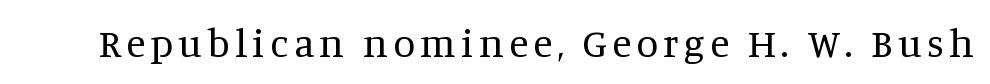
{"serif": "yes", "italic": "no", "bold": "no", "weight": "regular", "width": "normal", "stroke_contrast": "medium", "x_height": "large", "monospaced": "no", "underline": "no", "glyph_px": 40}
